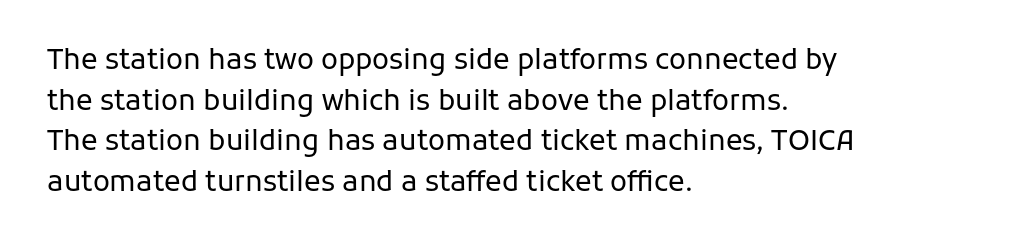
Think of a printed novel: that variable character pitch is what you see here. The strokes carry an ordinary text weight at most. Short and long lines alike share a common starting point at left. The designer went with a sans here, leaving each stem footless. The face used here is rendered with its standard letterfit. Any mark beneath the type? The region is blank.
